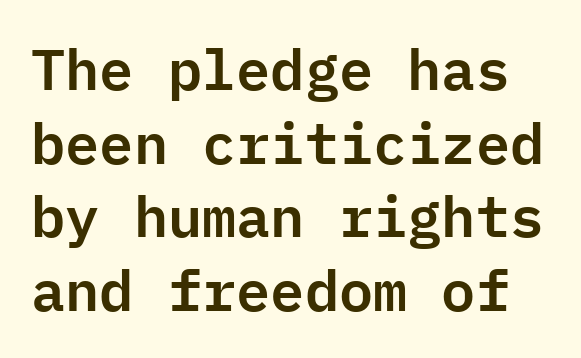
The image shows 57 px sans-serif type, upright, monospaced; set normal line spacing (1.29x), normal letter spacing, not underlined; low stroke contrast and a medium x-height.
